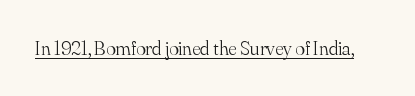
{"italic": "no", "bold": "no", "underline": "yes", "letter_spacing": "normal", "letter_spacing_em": 0.0, "glyph_px": 20}
